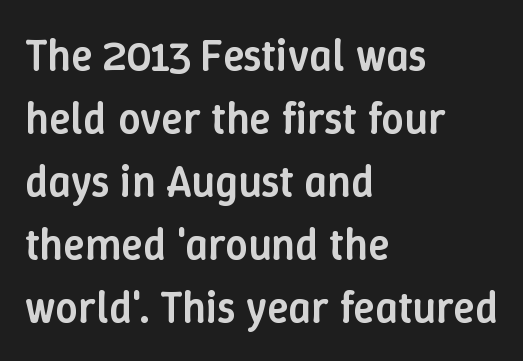
Q: Is the text bold? A: Semi-bold.
Q: Is the text italic (slanted)? A: No, it is upright.
Q: Is the text underlined? A: No.
Q: How is the paragraph aligned? A: Left-aligned.
Q: Is the spacing between letters normal or unusually wide? A: Normal.
Q: Is the spacing between lines tight, normal or loose? A: Normal.
Q: Width (condensed, normal, or wide)? A: Normal.
Q: Stroke contrast? A: Low.
Q: x-height? A: Medium.
Q: Monospaced? A: No.
